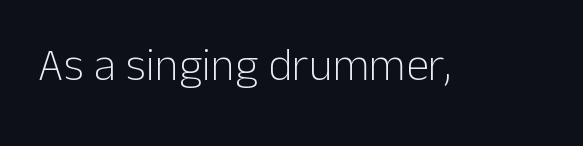
Q: Is the text bold? A: No.
Q: Is the text italic (slanted)? A: No, it is upright.
Q: Is the typeface a serif or a sans-serif typeface? A: Sans-serif.
Q: Is the text underlined? A: No.
Q: Is the spacing between letters normal or unusually wide? A: Normal.
Q: Width (condensed, normal, or wide)? A: Normal.
Q: Stroke contrast? A: Low.
Q: x-height? A: Medium.
Q: Monospaced? A: No.
